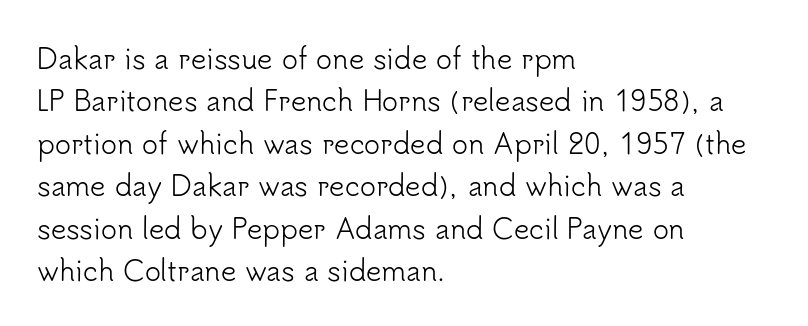
The image shows 27 px text type, upright; set left-aligned, normal line spacing (1.57x), normal letter spacing, not underlined.
